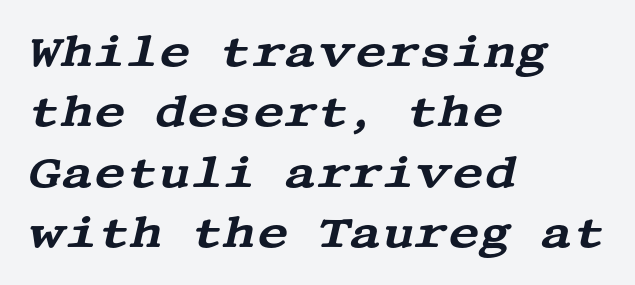
Nobody drew a line under any word here. The typeface chosen for these lines features serifs. The leading is moderate, giving the passage an even texture. Looking at the ascenders, they clearly lean. Does the copy run flush right? No — it runs flush left. Words appear dense and cohesive because spacing is normal.
